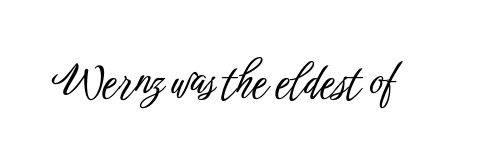
The image shows 42 px condensed sans-serif type; set normal letter spacing, not underlined; low stroke contrast and a medium x-height.
